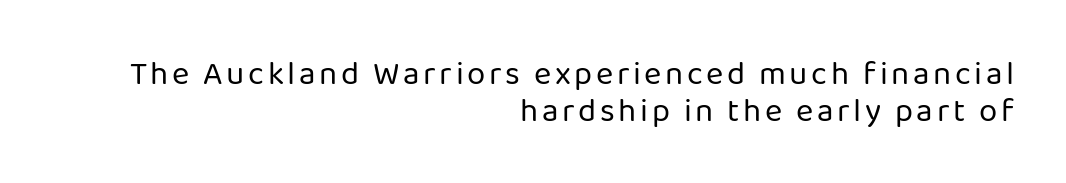
The image shows 33 px regular-weight sans-serif type, upright; set right-aligned, tight line spacing (1.12x), not underlined; low stroke contrast and a medium x-height.
